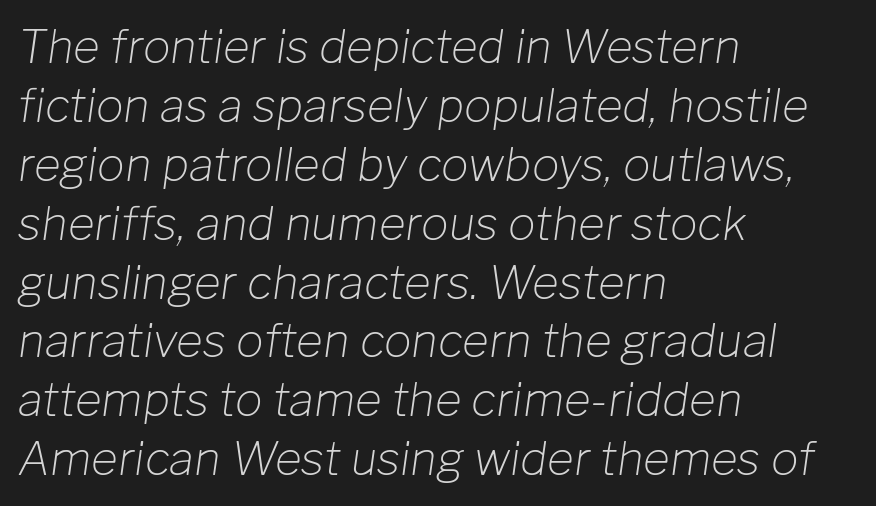
Q: Is the text bold? A: No.
Q: Is the text italic (slanted)? A: Yes, it leans right by about 8 degrees.
Q: Is the text underlined? A: No.
Q: How is the paragraph aligned? A: Left-aligned.
Q: Is the spacing between letters normal or unusually wide? A: Normal.
Q: Is the spacing between lines tight, normal or loose? A: Normal.
Q: Width (condensed, normal, or wide)? A: Normal.
Q: Stroke contrast? A: Low.
Q: x-height? A: Medium.
Q: Monospaced? A: No.
